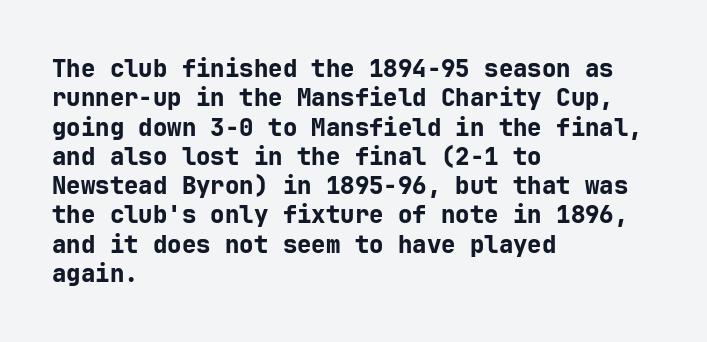
{"italic": "no", "bold": "yes", "underline": "no", "align": "left", "line_spacing_ratio": 1.22, "letter_spacing": "normal", "letter_spacing_em": 0.0, "glyph_px": 24}
